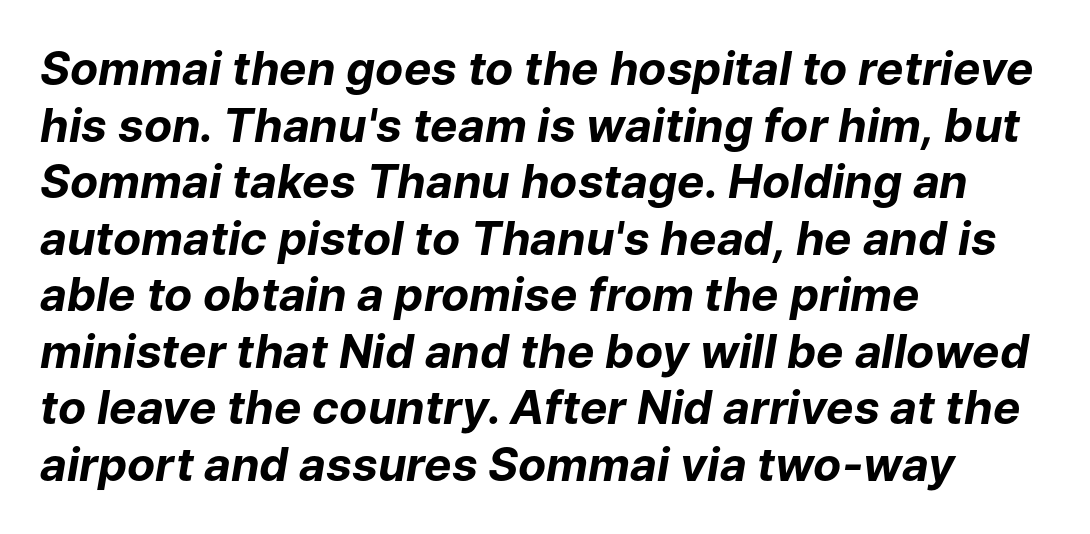
The image shows 46 px bold type, italic (leaning right); set left-aligned, line spacing 1.23x, normal letter spacing, not underlined; low stroke contrast and a medium x-height.
